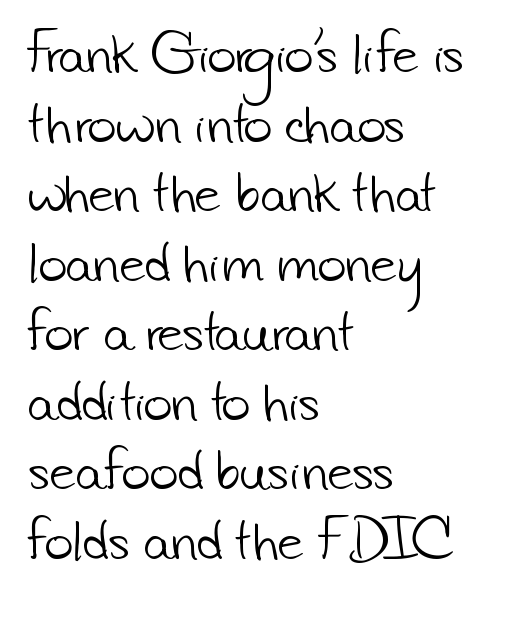
The image shows 49 px light sans-serif type; set left-aligned, normal line spacing (1.42x), normal letter spacing, not underlined; low stroke contrast and a small x-height.
